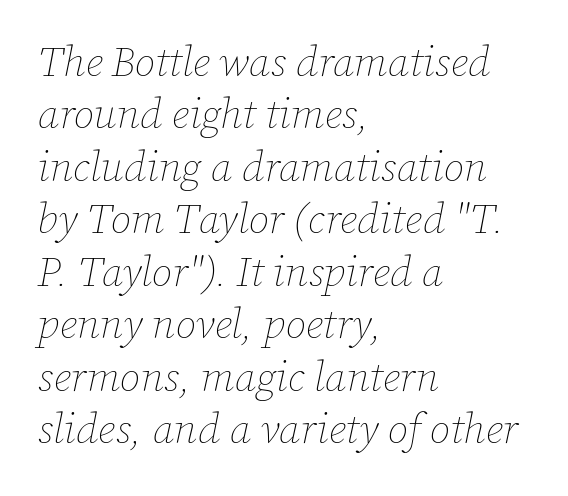
Q: Is the text bold? A: No.
Q: Is the text italic (slanted)? A: Yes, it leans right by about 12 degrees.
Q: Is the text underlined? A: No.
Q: How is the paragraph aligned? A: Left-aligned.
Q: Is the spacing between letters normal or unusually wide? A: Normal.
Q: Is the spacing between lines tight, normal or loose? A: Normal.
Q: Width (condensed, normal, or wide)? A: Normal.
Q: Stroke contrast? A: Low.
Q: x-height? A: Medium.
Q: Monospaced? A: No.
